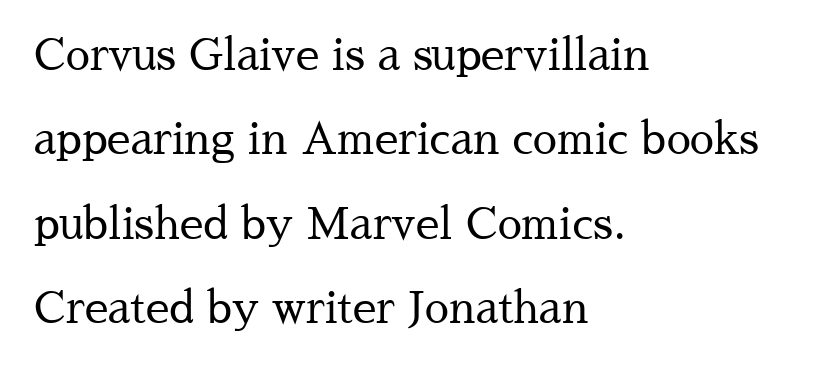
The image shows 43 px regular-weight serif type, upright; set left-aligned, loose line spacing (1.96x), normal letter spacing, not underlined; medium stroke contrast and a medium x-height.
